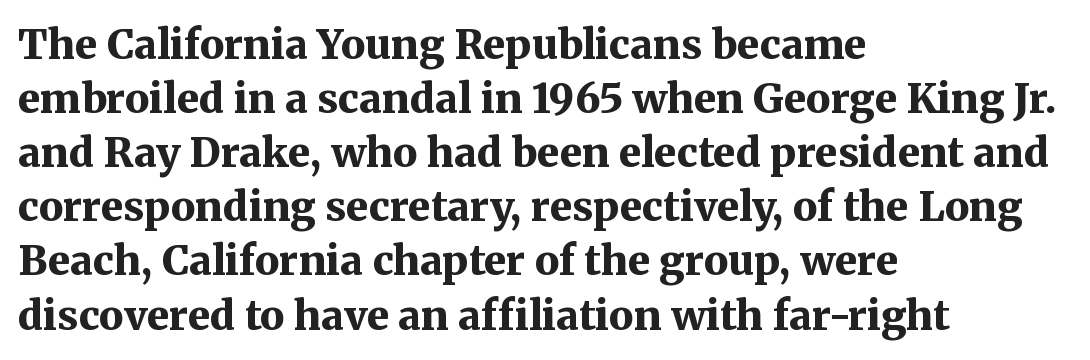
The setting favours the left margin, as ordinary paragraphs usually do. You'd pick this weight for a headline — it's a proper bold. One glance says typical: line gaps are just what's usual. Proportional: the letters do not fall into vertical columns.
